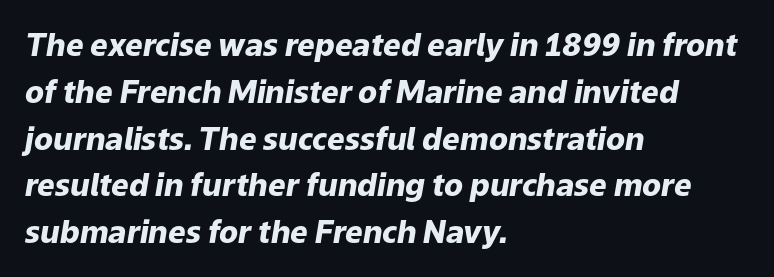
{"italic": "yes", "lean": "right", "slant_degrees": 9, "bold": "yes", "weight": "heavy", "width": "normal", "stroke_contrast": "low", "x_height": "medium", "monospaced": "no", "underline": "no", "align": "left", "line_spacing": "normal", "line_spacing_ratio": 1.51, "letter_spacing": "normal", "letter_spacing_em": 0.0, "glyph_px": 31}
